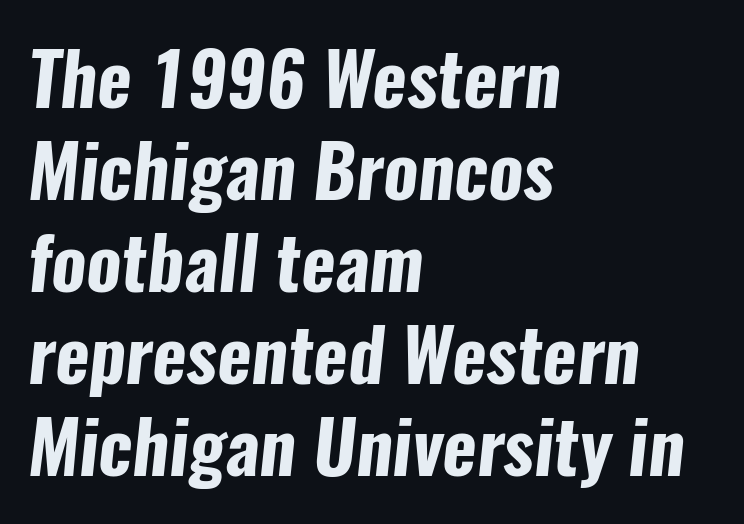
Varying glyph widths throughout — classic text-font behaviour. Stroke thickness is high; the sample reads as a true bold. Unmarked baselines from the first word to the last. Line spacing here is normal.
